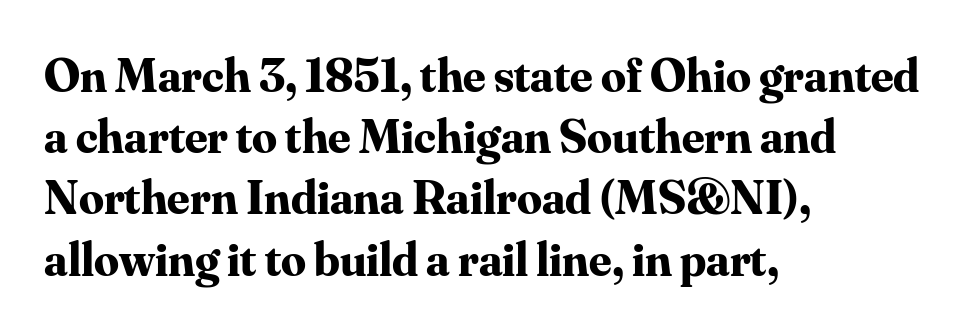
The image shows 49 px bold serif type, upright; set left-aligned, normal line spacing (1.25x), normal letter spacing, not underlined; medium stroke contrast and a small x-height.
